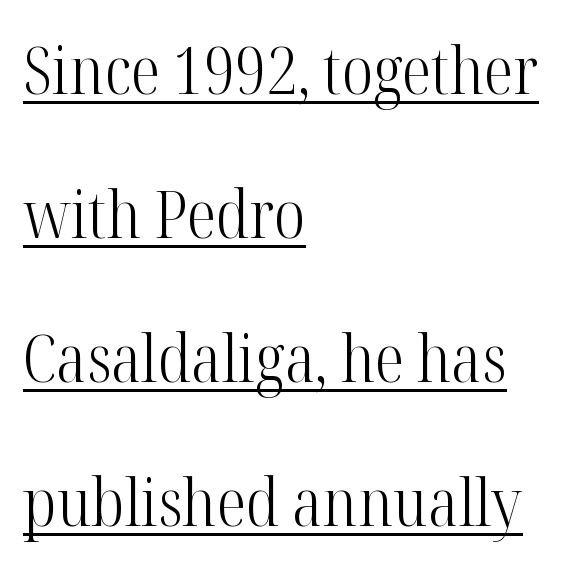
{"serif": "yes", "italic": "no", "bold": "no", "weight": "light", "width": "condensed", "stroke_contrast": "high", "x_height": "medium", "monospaced": "no", "underline": "yes", "align": "left", "line_spacing": "loose", "line_spacing_ratio": 2.18, "letter_spacing": "normal", "letter_spacing_em": 0.0, "glyph_px": 66}
